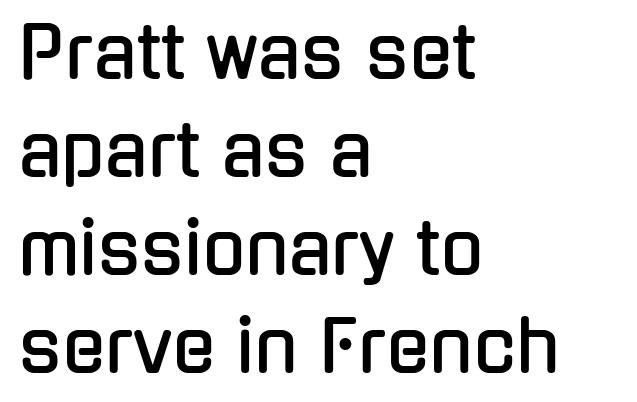
Q: Is the text italic (slanted)? A: No, it is upright.
Q: Is the typeface a serif or a sans-serif typeface? A: Sans-serif.
Q: Is the text underlined? A: No.
Q: How is the paragraph aligned? A: Left-aligned.
Q: Is the spacing between letters normal or unusually wide? A: Normal.
Q: Is the spacing between lines tight, normal or loose? A: Normal.
Q: Width (condensed, normal, or wide)? A: Condensed.
Q: Stroke contrast? A: Low.
Q: x-height? A: Medium.
Q: Monospaced? A: No.
